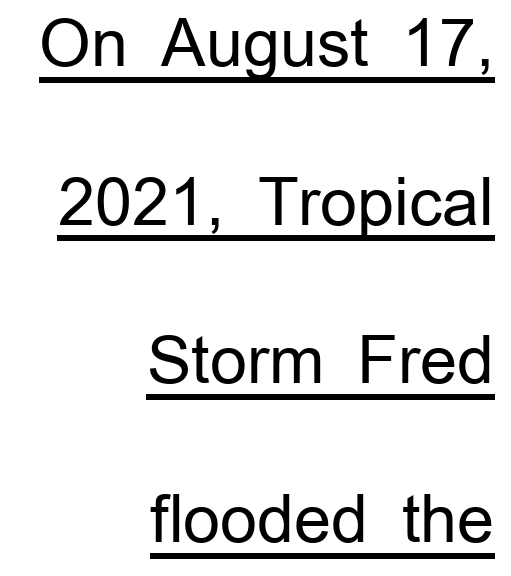
Q: Is the text bold? A: No.
Q: Is the text italic (slanted)? A: No, it is upright.
Q: Is the typeface a serif or a sans-serif typeface? A: Sans-serif.
Q: Is the text underlined? A: Yes.
Q: How is the paragraph aligned? A: Right-aligned.
Q: Is the spacing between letters normal or unusually wide? A: Normal.
Q: Is the spacing between lines tight, normal or loose? A: Loose.
Q: Width (condensed, normal, or wide)? A: Normal.
Q: Stroke contrast? A: Low.
Q: x-height? A: Medium.
Q: Monospaced? A: No.
